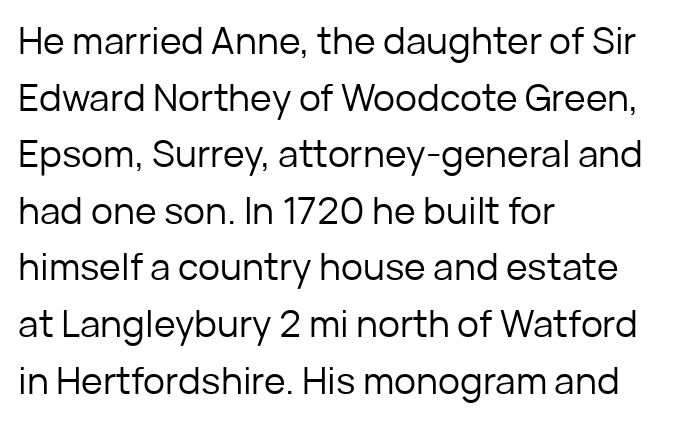
No word sits above an underline. Italic? Not at all — the glyphs are vertical. Note the varied advance widths — an 'i' is clearly narrower than an 'm'. The passage shown is typeset with a sans-serif family. Between one letter and the next there's only the usual sliver of space.
